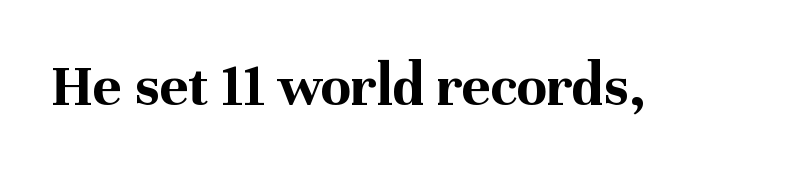
{"serif": "yes", "italic": "no", "bold": "yes", "weight": "bold", "width": "normal", "stroke_contrast": "medium", "x_height": "medium", "monospaced": "no", "underline": "no", "letter_spacing": "normal", "letter_spacing_em": 0.0, "glyph_px": 61}
